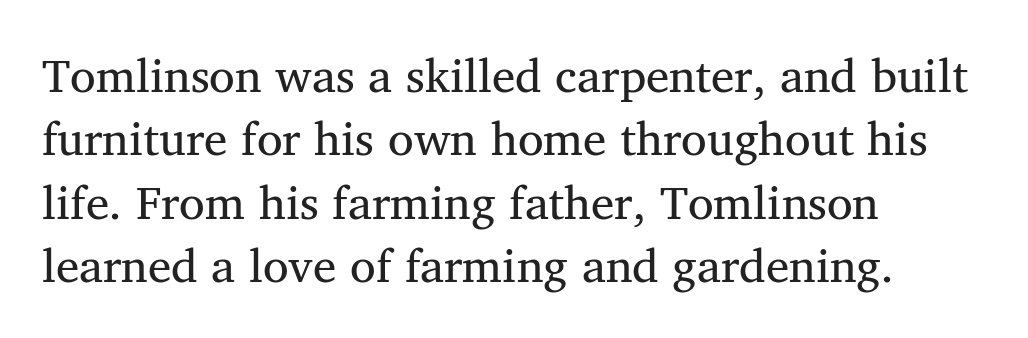
{"serif": "yes", "bold": "no", "weight": "regular", "width": "normal", "stroke_contrast": "medium", "x_height": "medium", "monospaced": "no", "underline": "no", "align": "left", "line_spacing": "normal", "line_spacing_ratio": 1.35, "letter_spacing": "normal", "letter_spacing_em": 0.0, "glyph_px": 47}
